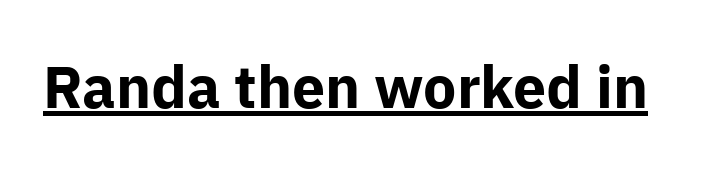
Q: Is the text bold? A: Yes.
Q: Is the text italic (slanted)? A: No, it is upright.
Q: Is the typeface a serif or a sans-serif typeface? A: Sans-serif.
Q: Is the text underlined? A: Yes.
Q: Is the spacing between letters normal or unusually wide? A: Normal.
Q: Width (condensed, normal, or wide)? A: Normal.
Q: Stroke contrast? A: Low.
Q: x-height? A: Medium.
Q: Monospaced? A: No.
